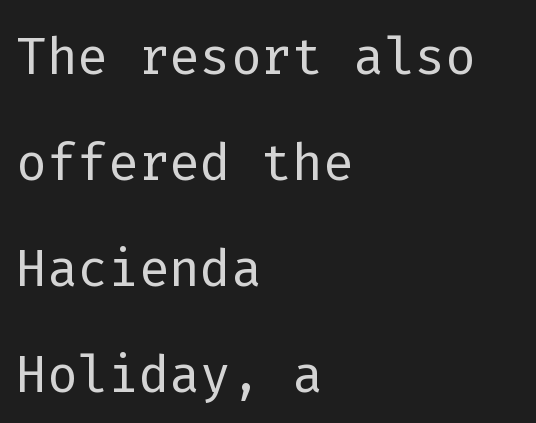
The image shows 72 px light sans-serif type, upright, monospaced; set left-aligned, normal line spacing (1.47x), normal letter spacing, not underlined; low stroke contrast and a medium x-height.
